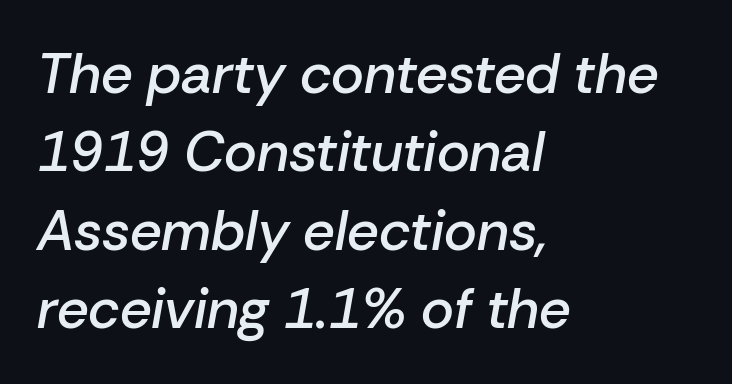
Q: Is the text bold? A: Semi-bold.
Q: Is the text italic (slanted)? A: Yes, it leans right by about 10 degrees.
Q: Is the text underlined? A: No.
Q: How is the paragraph aligned? A: Left-aligned.
Q: Is the spacing between letters normal or unusually wide? A: Normal.
Q: Is the spacing between lines tight, normal or loose? A: Normal.
Q: Width (condensed, normal, or wide)? A: Normal.
Q: Stroke contrast? A: Low.
Q: x-height? A: Medium.
Q: Monospaced? A: No.
